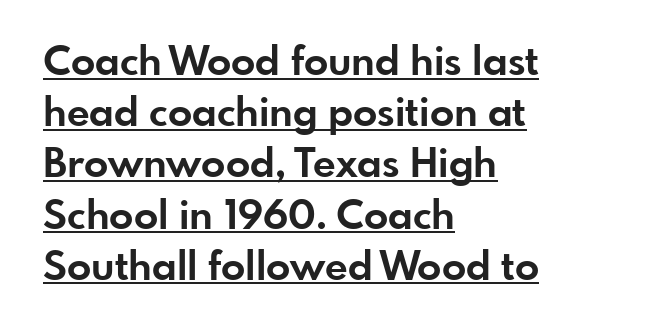
The image shows 40 px bold sans-serif type, upright; set left-aligned, normal line spacing (1.28x), normal letter spacing, underlined; low stroke contrast and a small x-height.
